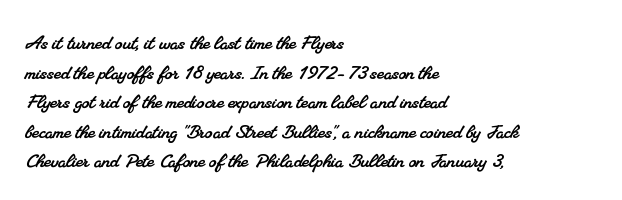
{"underline": "no", "align": "left", "line_spacing_ratio": 1.23, "letter_spacing": "normal", "letter_spacing_em": 0.0, "glyph_px": 24}
